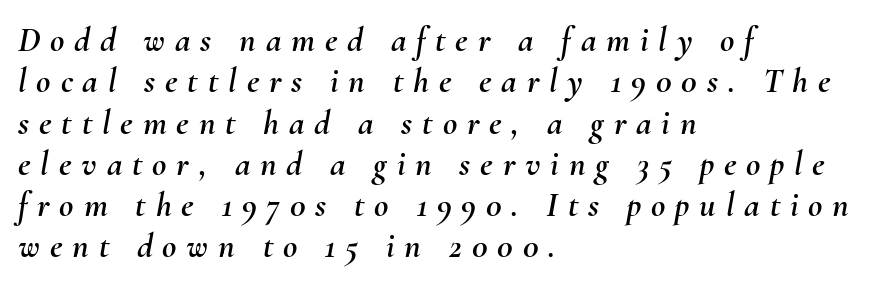
The face used here is proportionally spaced, like ordinary book or web type. Typeset ragged right — the left edge is the straight one. What stands out about the letter spacing? Its width — letters are far apart. In terms of posture, this sample is oblique.
